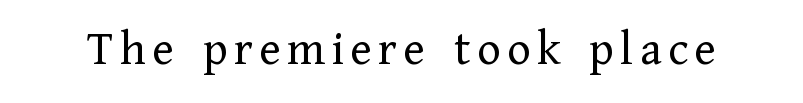
Heft: none added — not bold. This sample has the flowing, uneven cadence of proportional lettering. Type style note: has serifs. Every character sits straight up, as roman type does.
